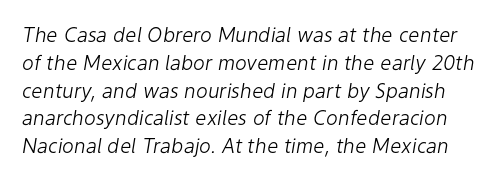
Bare-footed words on every line. The typesetting does not lean heavy: it is not bold. Glyph-to-glyph distance matches everyday printed text. Posture: slanted. Rows of type keep a routine distance in the vertical direction.
